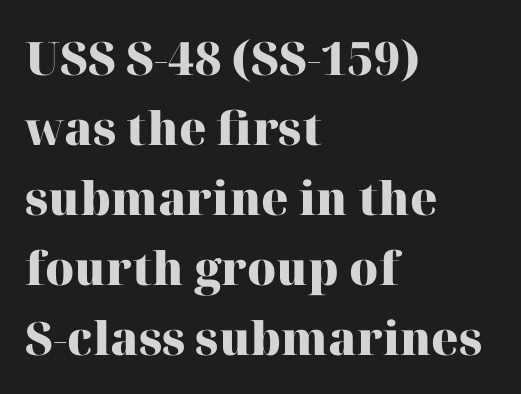
{"serif": "yes", "italic": "no", "bold": "yes", "weight": "heavy", "width": "normal", "stroke_contrast": "high", "x_height": "medium", "monospaced": "no", "underline": "no", "align": "left", "line_spacing": "normal", "line_spacing_ratio": 1.52, "letter_spacing": "normal", "letter_spacing_em": 0.0, "glyph_px": 46}
